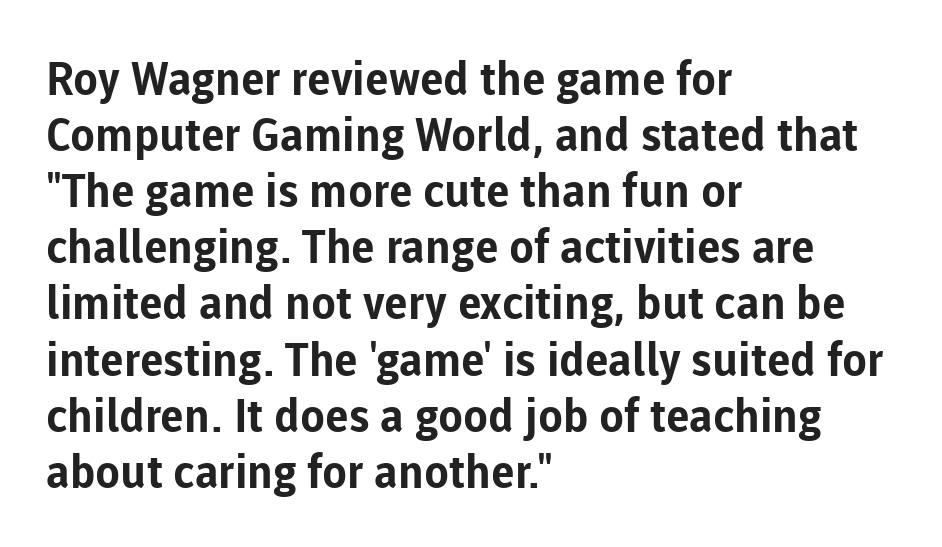
Notice how the stems are strictly vertical — no italics here. The letters advance in unequal steps, a hallmark of proportional type. Has an underline been added? It has not. Nothing unusual about the tracking: characters are spaced as the font intends.
